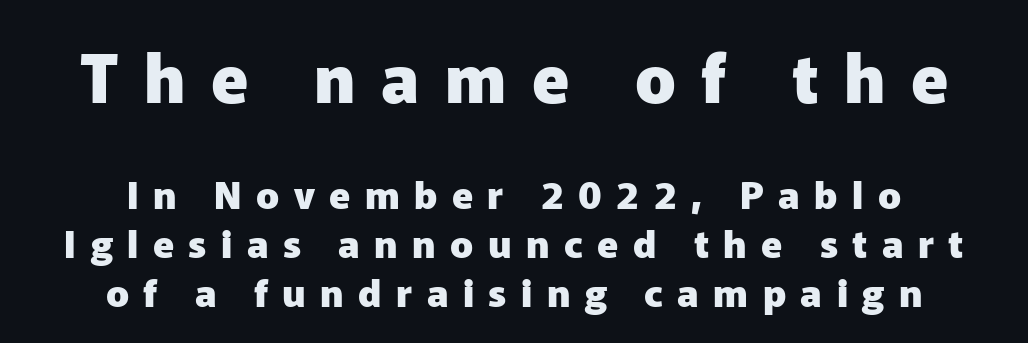
Q: Is the text bold? A: Yes.
Q: Is the text italic (slanted)? A: No, it is upright.
Q: Is the typeface a serif or a sans-serif typeface? A: Sans-serif.
Q: Is the text underlined? A: No.
Q: How is the paragraph aligned? A: Centered.
Q: Is the spacing between letters normal or unusually wide? A: Unusually wide.
Q: Is the spacing between lines tight, normal or loose? A: Normal.
Q: Which block of text is set in a larger size, the first (top) or the second (bottom)? A: The first (top) one.
Q: Width (condensed, normal, or wide)? A: Normal.
Q: Stroke contrast? A: Low.
Q: x-height? A: Medium.
Q: Monospaced? A: No.
